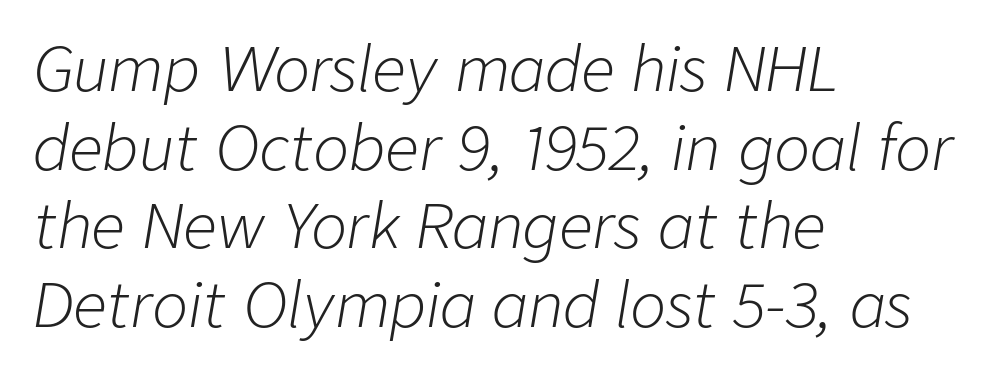
Q: Is the text bold? A: No.
Q: Is the text italic (slanted)? A: Yes, it leans right by about 9 degrees.
Q: Is the text underlined? A: No.
Q: How is the paragraph aligned? A: Left-aligned.
Q: Is the spacing between letters normal or unusually wide? A: Normal.
Q: Is the spacing between lines tight, normal or loose? A: Normal.
Q: Width (condensed, normal, or wide)? A: Normal.
Q: Stroke contrast? A: Low.
Q: x-height? A: Medium.
Q: Monospaced? A: No.
